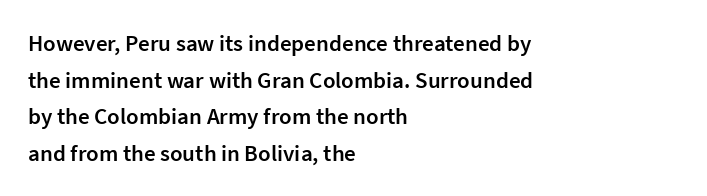
Q: Is the text bold? A: Semi-bold.
Q: Is the text italic (slanted)? A: No, it is upright.
Q: Is the text underlined? A: No.
Q: How is the paragraph aligned? A: Left-aligned.
Q: Is the spacing between letters normal or unusually wide? A: Normal.
Q: Is the spacing between lines tight, normal or loose? A: Normal.
